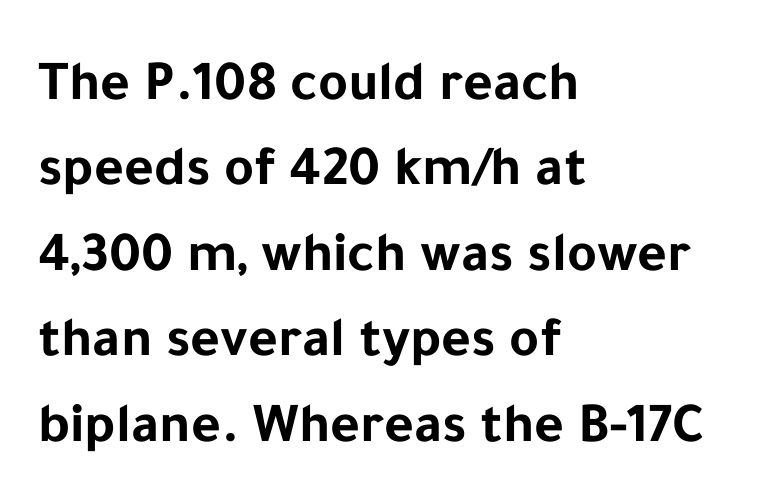
Q: Is the text bold? A: Yes.
Q: Is the text italic (slanted)? A: No, it is upright.
Q: Is the typeface a serif or a sans-serif typeface? A: Sans-serif.
Q: Is the text underlined? A: No.
Q: How is the paragraph aligned? A: Left-aligned.
Q: Is the spacing between letters normal or unusually wide? A: Normal.
Q: Is the spacing between lines tight, normal or loose? A: Normal.
Q: Width (condensed, normal, or wide)? A: Normal.
Q: Stroke contrast? A: Low.
Q: x-height? A: Medium.
Q: Monospaced? A: No.
